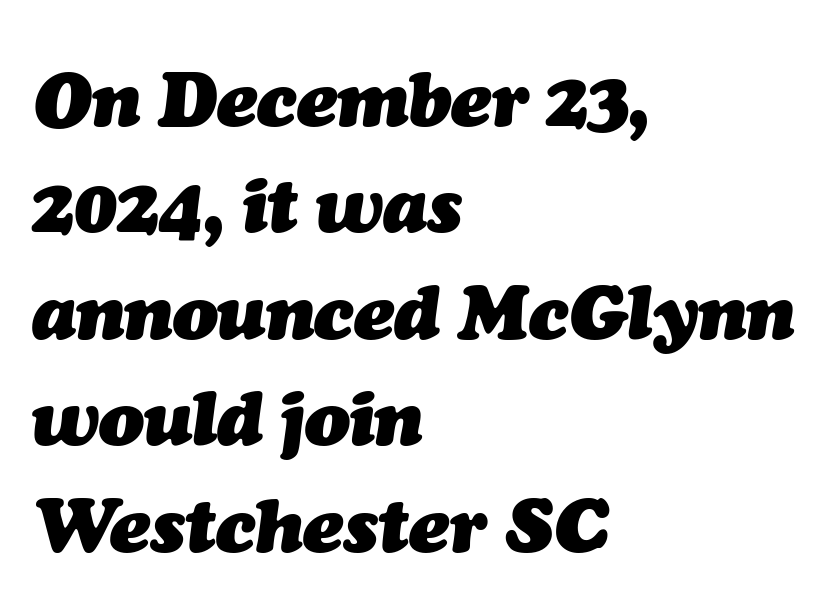
The area under the type is left untouched. Typeset ragged right — the left edge is the straight one. Slanted lettering throughout. Character widths vary here, with narrow letters taking less room than wide ones.
